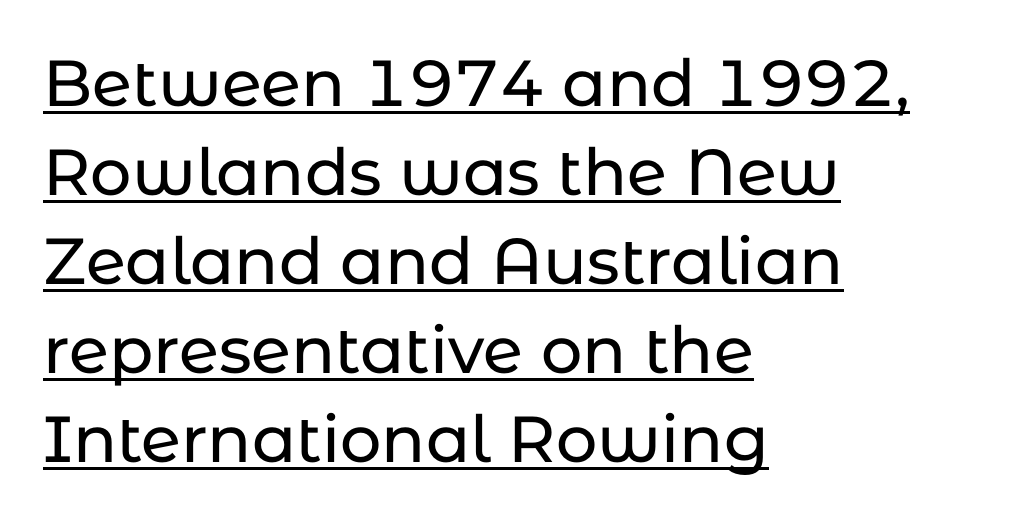
The image shows 65 px sans-serif type, upright; set left-aligned, normal line spacing (1.37x), normal letter spacing, underlined; low stroke contrast and a medium x-height.
